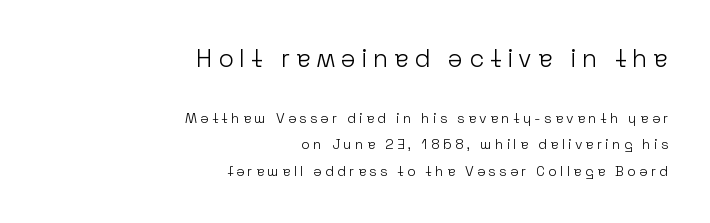
These two chunks differ in scale, with the top chunk taking the larger measure. Beneath every word, the page is bare. Posture: vertical. The passage shown has open, widely tracked lettering throughout. No heavy texture on the line: the type isn't bold.
